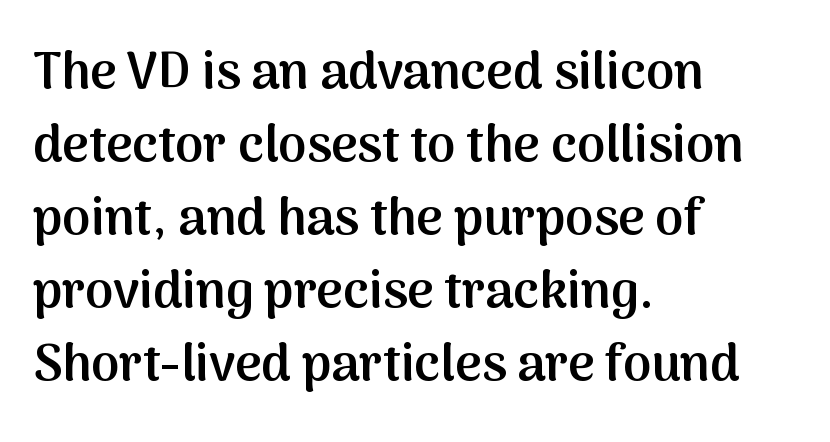
The image shows 51 px semibold sans-serif type, upright; set left-aligned, normal line spacing (1.43x), normal letter spacing, not underlined; medium stroke contrast and a medium x-height.
